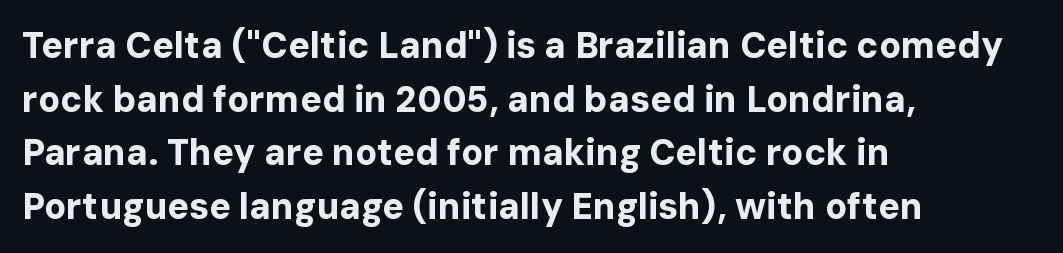
The image shows 36 px bold sans-serif type, upright; set left-aligned, normal line spacing (1.49x), normal letter spacing, not underlined; low stroke contrast and a medium x-height.
